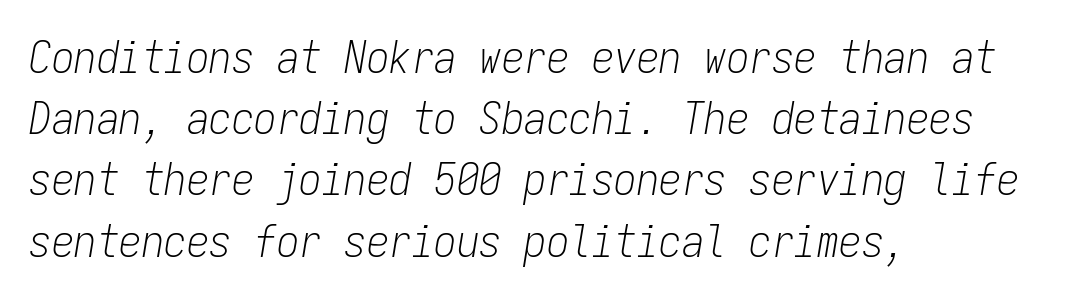
This sample uses an oblique cut, with every glyph tilted off the vertical. Stem width sits at or under what a default text font uses. Horizontal bands of white between lines are of average thickness. The face used here is monospaced, like something from a code editor. The area under the type is left untouched. The gaps between neighbouring characters are ordinary and unremarkable.
